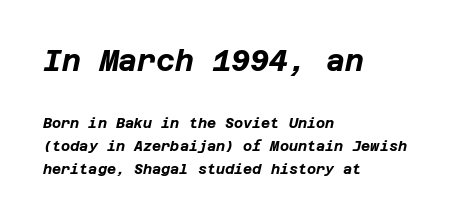
The image shows 29 px bold type, italic (leaning right); set left-aligned, normal line spacing (1.65x), normal letter spacing, not underlined; the first (top) block is 2.07x larger; low stroke contrast and a large x-height.
